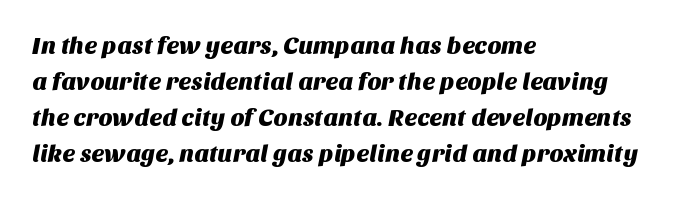
Q: Is the text underlined? A: No.
Q: How is the paragraph aligned? A: Left-aligned.
Q: Is the spacing between letters normal or unusually wide? A: Normal.
Q: Is the spacing between lines tight, normal or loose? A: Normal.
